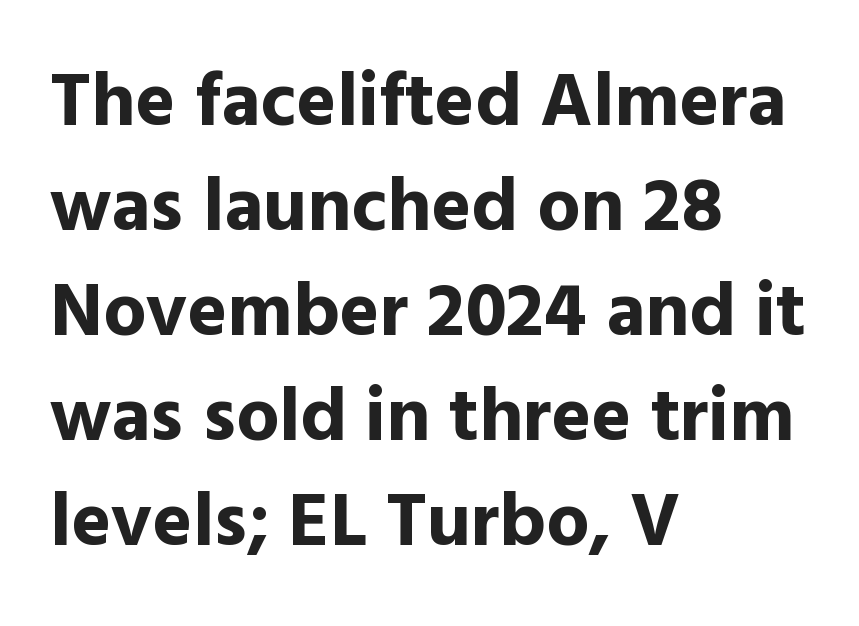
{"serif": "no", "italic": "no", "bold": "yes", "weight": "bold", "width": "normal", "x_height": "medium", "monospaced": "no", "underline": "no", "align": "left", "line_spacing": "normal", "line_spacing_ratio": 1.38, "letter_spacing": "normal", "letter_spacing_em": 0.0, "glyph_px": 76}
